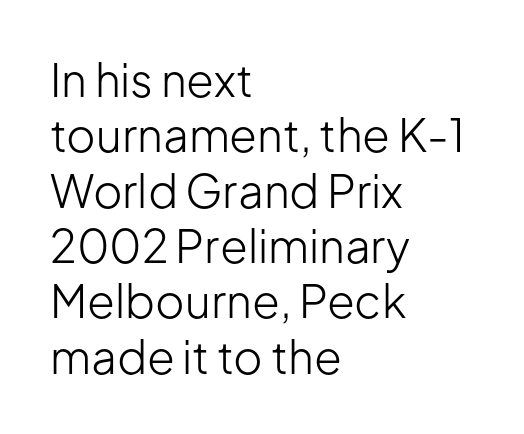
{"serif": "no", "italic": "no", "bold": "no", "weight": "light", "width": "normal", "stroke_contrast": "low", "x_height": "medium", "monospaced": "no", "underline": "no", "align": "left", "line_spacing_ratio": 1.23, "letter_spacing": "normal", "letter_spacing_em": 0.0, "glyph_px": 45}
